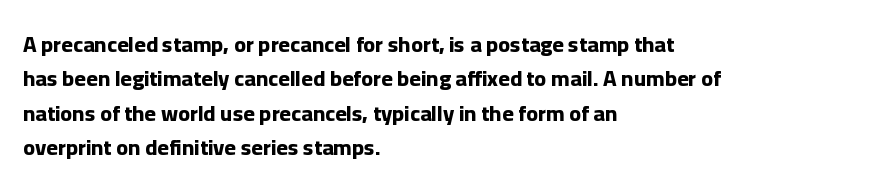
Q: Is the text bold? A: Yes.
Q: Is the text italic (slanted)? A: No, it is upright.
Q: Is the text underlined? A: No.
Q: How is the paragraph aligned? A: Left-aligned.
Q: Is the spacing between letters normal or unusually wide? A: Normal.
Q: Is the spacing between lines tight, normal or loose? A: Normal.
